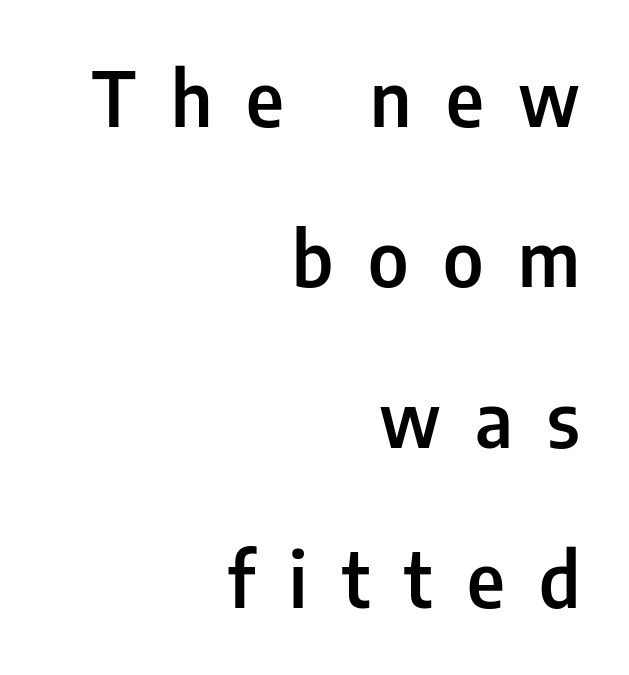
Notice how the passage keeps a crisp vertical edge on the right only. This sample uses expanded letter spacing, leaving extra air between glyphs. Bare-footed words on every line. Weight check: semibold — heavier than regular, not quite bold.
